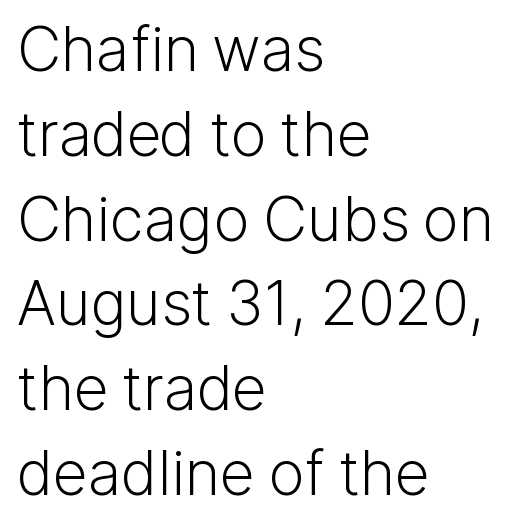
The image shows 61 px light sans-serif type, upright; set left-aligned, normal line spacing (1.39x), normal letter spacing, not underlined; low stroke contrast and a medium x-height.
